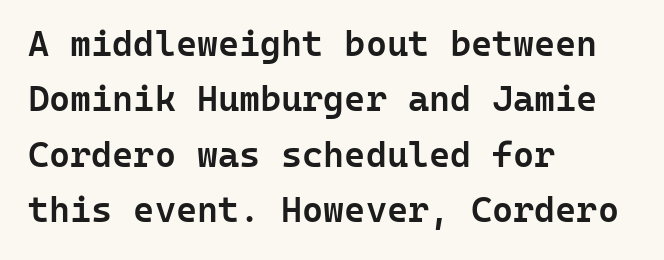
The lettering holds an erect, upright posture throughout. The paragraph has a hard left edge and a soft right edge. Does the weight exceed regular? Yes, but only to semibold. The tracking reads as untouched default to a designer's eye. Words float on clear page, feet unadorned. The rendering uses a moderate line-height, typical for paragraphs.
